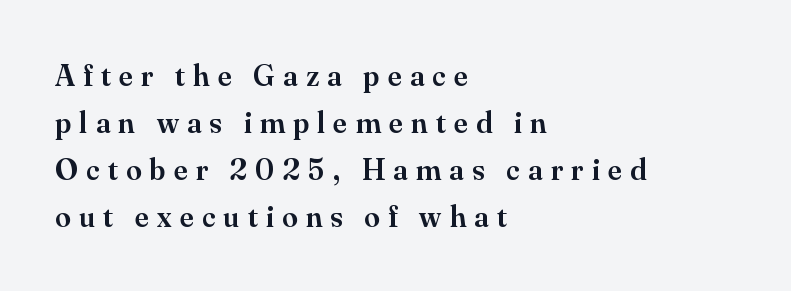
{"serif": "yes", "italic": "no", "bold": "semi", "weight": "semibold", "width": "normal", "stroke_contrast": "medium", "x_height": "small", "monospaced": "no", "underline": "no", "align": "left", "line_spacing": "normal", "line_spacing_ratio": 1.52, "letter_spacing": "wide", "letter_spacing_em": 0.27, "glyph_px": 31}
